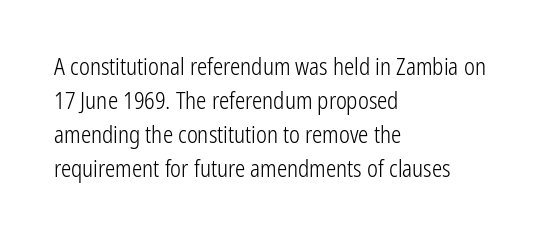
The type sits square on the baseline with zero lean. Stem width sits at or under what a default text font uses. Horizontally, the lines are justified to the leading edge only. This sample keeps an unexceptional amount of space between lines. The space beneath each line is pristine and unruled. There is no visible air inserted between adjacent glyphs.
